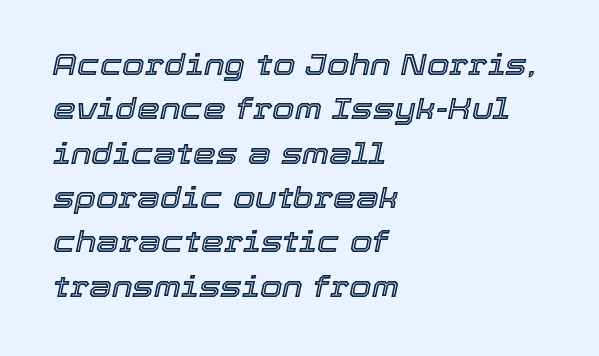
The image shows 29 px text type, italic (leaning right); set left-aligned, normal line spacing (1.53x), normal letter spacing, not underlined; a medium x-height.
